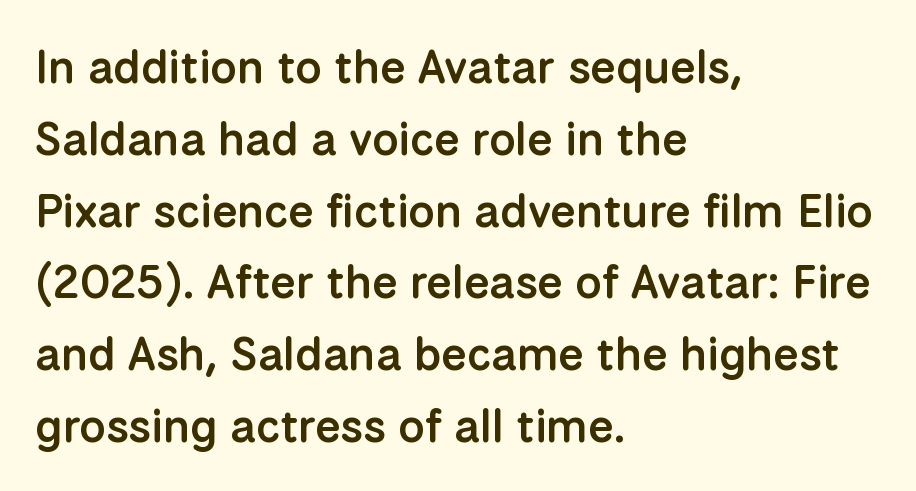
The image shows 46 px semibold sans-serif type, upright; set left-aligned, normal line spacing (1.56x), normal letter spacing, not underlined; low stroke contrast and a medium x-height.
